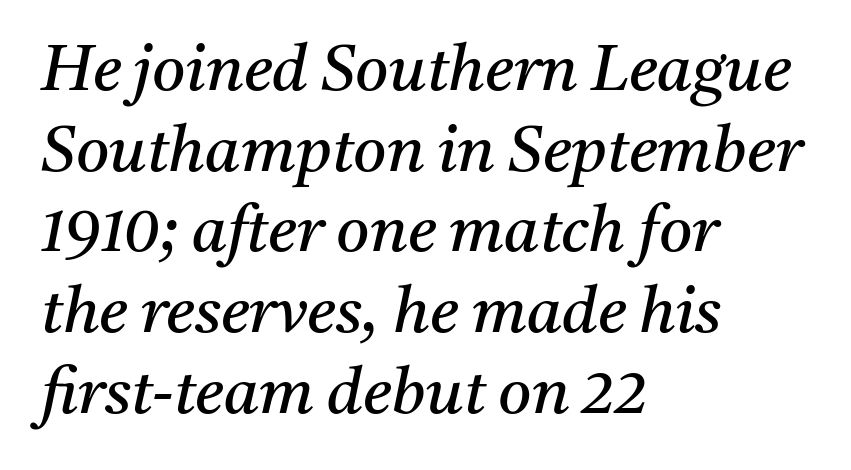
The image shows 64 px regular-weight serif type, italic (leaning right); set left-aligned, normal line spacing (1.26x), normal letter spacing, not underlined; medium stroke contrast and a medium x-height.
